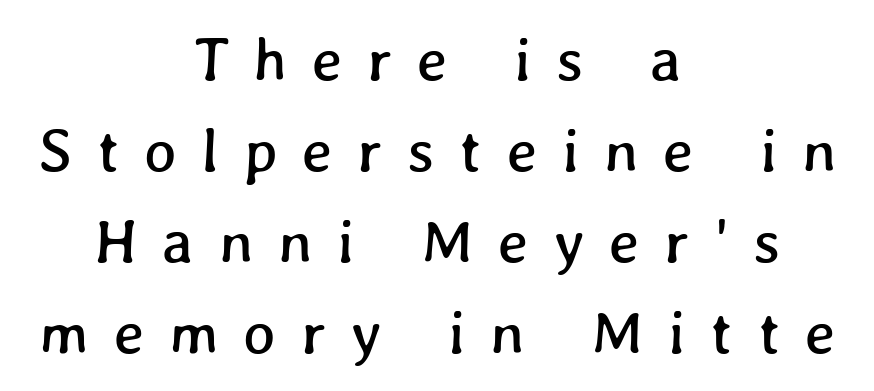
{"width": "normal", "stroke_contrast": "low", "x_height": "medium", "monospaced": "no", "underline": "no", "align": "center", "line_spacing": "normal", "line_spacing_ratio": 1.49, "letter_spacing": "wide", "letter_spacing_em": 0.41, "glyph_px": 61}
